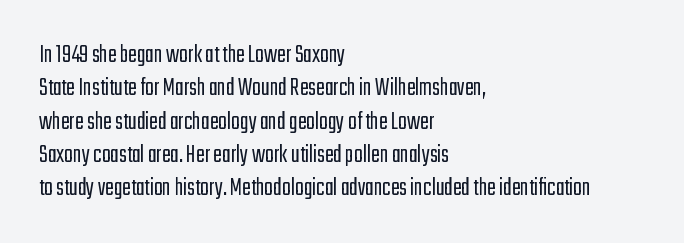
The image shows 26 px text type, upright; set left-aligned, normal line spacing (1.28x), normal letter spacing, not underlined.
